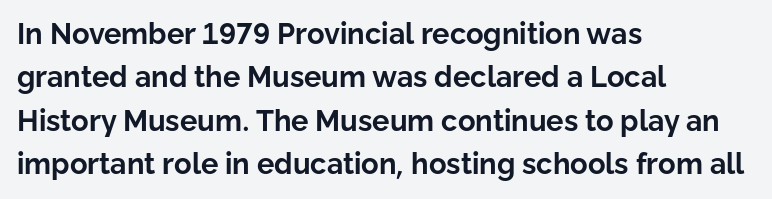
How would I describe the line gaps? Plain and ordinary. This rendering leaves character spacing at its baseline value. Looks like regular typesetting: each glyph gets only the width it needs. The passage shown is typeset with a sans-serif family. A clean baseline with only descenders dipping below it. Weight: bold.
